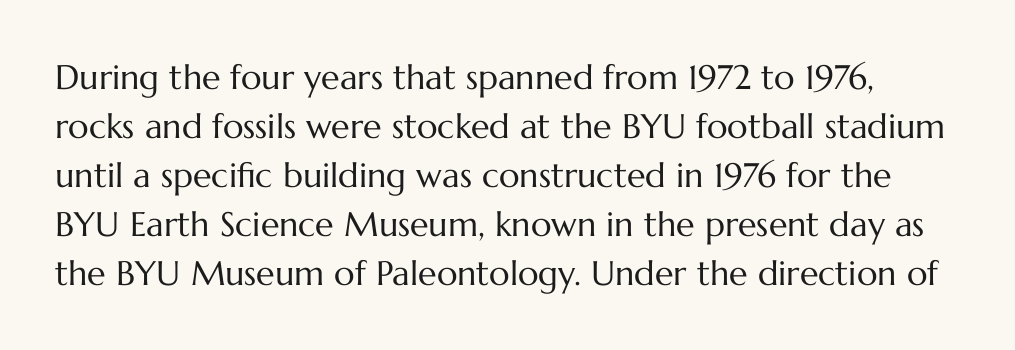
Q: Is the text bold? A: No.
Q: Is the text italic (slanted)? A: No, it is upright.
Q: Is the text underlined? A: No.
Q: Is the spacing between letters normal or unusually wide? A: Normal.
Q: Is the spacing between lines tight, normal or loose? A: Normal.
Q: Width (condensed, normal, or wide)? A: Normal.
Q: Stroke contrast? A: Medium.
Q: x-height? A: Medium.
Q: Monospaced? A: No.
